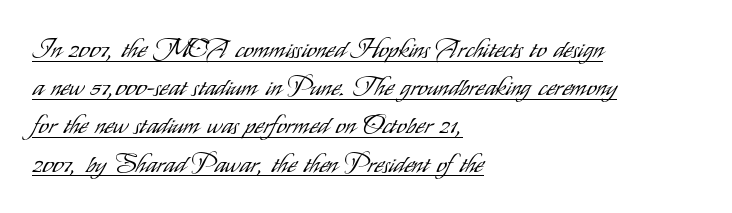
{"bold": "no", "underline": "yes", "align": "left", "line_spacing": "normal", "line_spacing_ratio": 1.53, "letter_spacing": "normal", "letter_spacing_em": 0.0, "glyph_px": 25}
